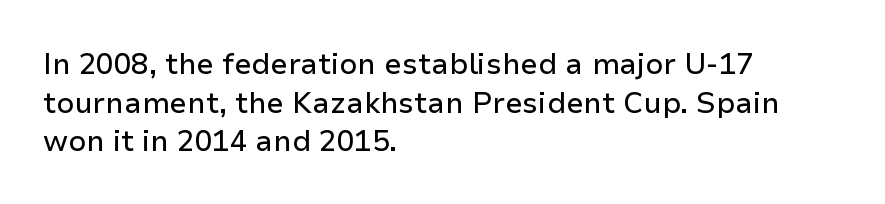
Casual observation: everything's shoved over to the left. Are there feet on the stems? There aren't — it's a sans. Check the space under the baseline: it is left empty. Characters remain perfectly vertical along every line. Inter-character spacing is left at the font's built-in metrics.
